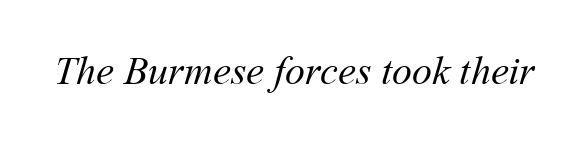
The image shows 40 px regular-weight type; set normal letter spacing, not underlined; medium stroke contrast and a medium x-height.
